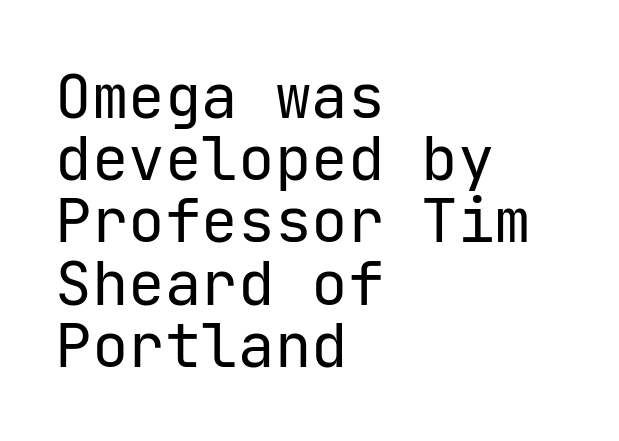
Q: Is the text bold? A: No.
Q: Is the text italic (slanted)? A: No, it is upright.
Q: Is the typeface a serif or a sans-serif typeface? A: Sans-serif.
Q: Is the text underlined? A: No.
Q: How is the paragraph aligned? A: Left-aligned.
Q: Is the spacing between letters normal or unusually wide? A: Normal.
Q: Is the spacing between lines tight, normal or loose? A: Tight.
Q: Width (condensed, normal, or wide)? A: Normal.
Q: Stroke contrast? A: Low.
Q: x-height? A: Medium.
